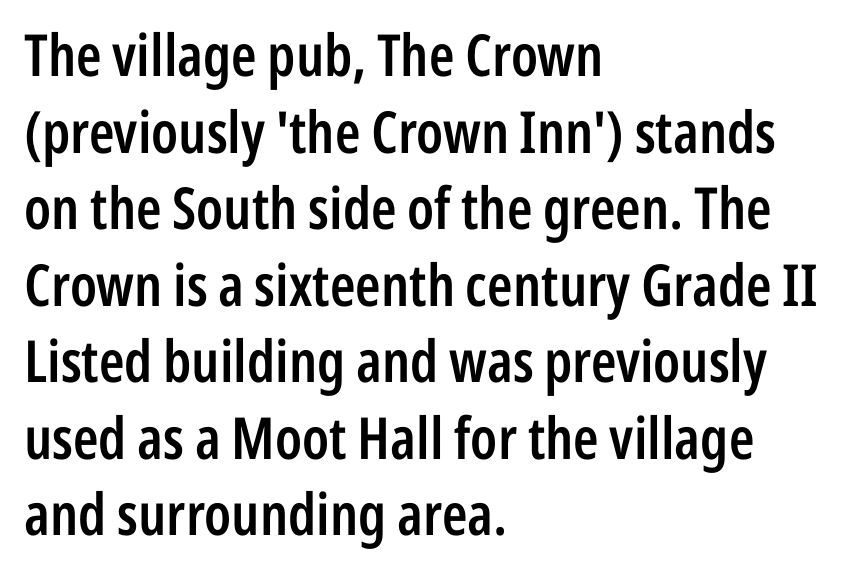
Q: Is the text bold? A: Semi-bold.
Q: Is the text italic (slanted)? A: No, it is upright.
Q: Is the typeface a serif or a sans-serif typeface? A: Sans-serif.
Q: Is the text underlined? A: No.
Q: How is the paragraph aligned? A: Left-aligned.
Q: Is the spacing between letters normal or unusually wide? A: Normal.
Q: Is the spacing between lines tight, normal or loose? A: Normal.
Q: Width (condensed, normal, or wide)? A: Condensed.
Q: Stroke contrast? A: Low.
Q: x-height? A: Medium.
Q: Monospaced? A: No.
